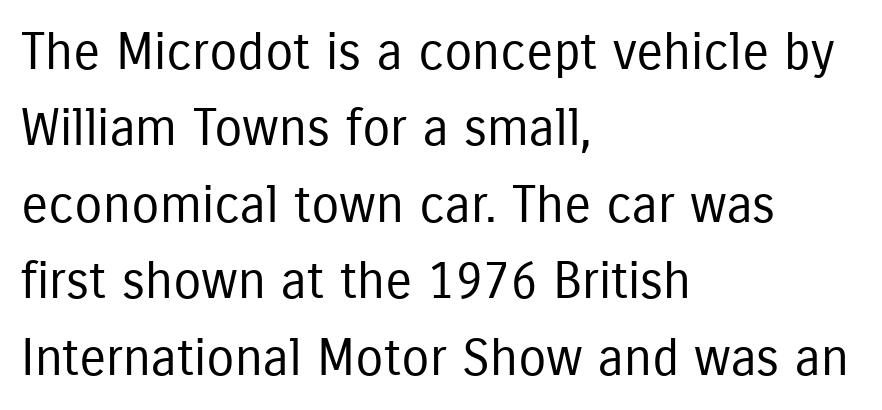
The image shows 51 px regular-weight, condensed sans-serif type, upright; set left-aligned, normal line spacing (1.5x), normal letter spacing, not underlined; low stroke contrast and a medium x-height.
